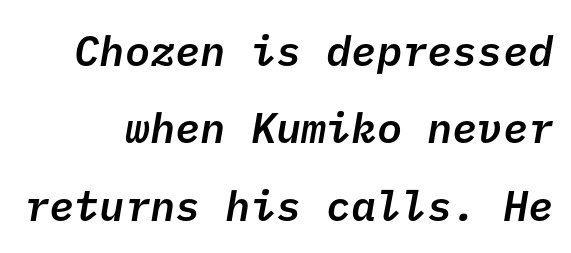
Q: Is the text bold? A: Semi-bold.
Q: Is the typeface a serif or a sans-serif typeface? A: Sans-serif.
Q: Is the text underlined? A: No.
Q: Is the spacing between letters normal or unusually wide? A: Normal.
Q: Width (condensed, normal, or wide)? A: Normal.
Q: Stroke contrast? A: Low.
Q: x-height? A: Medium.
